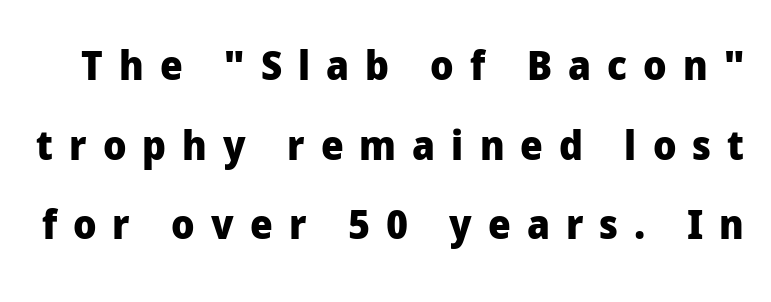
The image shows 40 px heavy sans-serif type, upright; set loose line spacing (1.99x), unusually wide letter spacing (+0.4 em), not underlined; low stroke contrast and a medium x-height.
